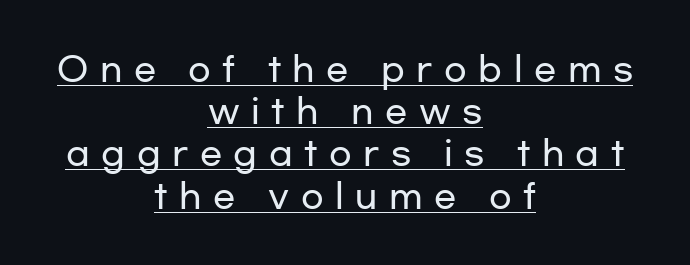
The image shows 33 px wide sans-serif type, upright; set centered, normal line spacing (1.28x), unusually wide letter spacing (+0.35 em), underlined; low stroke contrast and a medium x-height.
